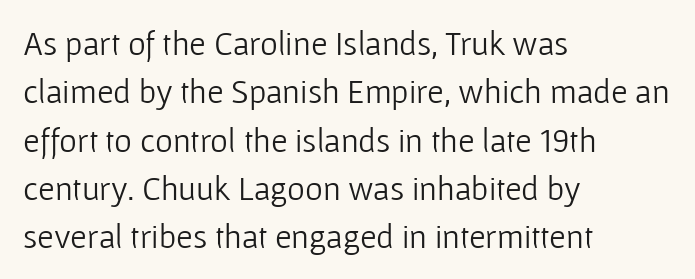
{"serif": "no", "italic": "no", "bold": "no", "weight": "light", "width": "normal", "stroke_contrast": "low", "x_height": "medium", "monospaced": "no", "underline": "no", "align": "left", "line_spacing": "normal", "line_spacing_ratio": 1.42, "letter_spacing": "normal", "letter_spacing_em": 0.0, "glyph_px": 34}
